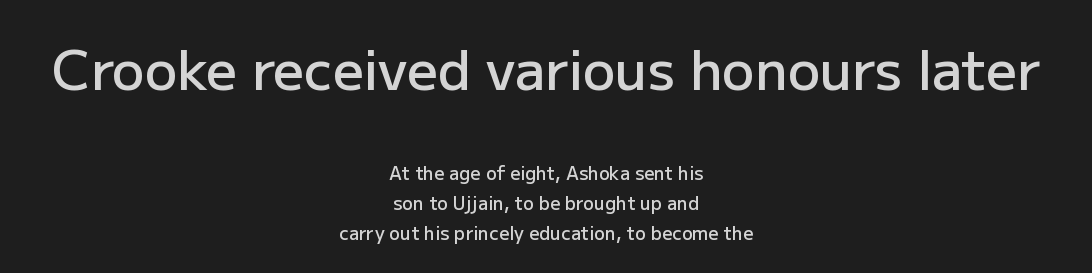
Q: Is the text bold? A: Semi-bold.
Q: Is the text italic (slanted)? A: No, it is upright.
Q: Is the typeface a serif or a sans-serif typeface? A: Sans-serif.
Q: Is the text underlined? A: No.
Q: How is the paragraph aligned? A: Centered.
Q: Is the spacing between letters normal or unusually wide? A: Normal.
Q: Is the spacing between lines tight, normal or loose? A: Normal.
Q: Which block of text is set in a larger size, the first (top) or the second (bottom)? A: The first (top) one.
Q: Width (condensed, normal, or wide)? A: Normal.
Q: Stroke contrast? A: Low.
Q: x-height? A: Medium.
Q: Monospaced? A: No.
